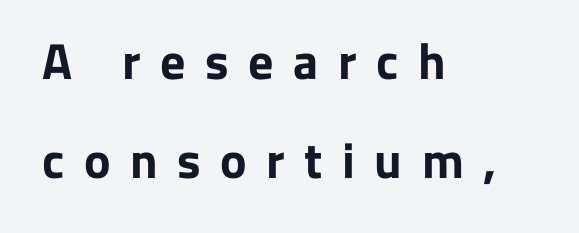
The space between consecutive lines is lavish. Substantial extra tracking has been applied to these lines. Is there any slant? The stems are plumb. Each letter's strokes conclude bluntly, with no projecting serifs. Teacher's note: observe the even left margin — that is flush-left alignment. Set as a true bold cut, around the 700 mark.
